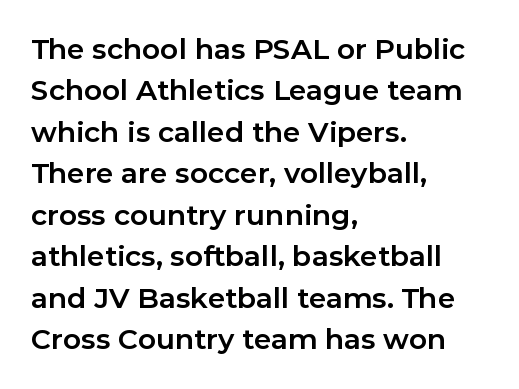
{"serif": "no", "italic": "no", "bold": "yes", "weight": "bold", "width": "normal", "stroke_contrast": "low", "x_height": "medium", "monospaced": "no", "underline": "no", "align": "left", "line_spacing": "normal", "line_spacing_ratio": 1.48, "letter_spacing": "normal", "letter_spacing_em": 0.0, "glyph_px": 28}
